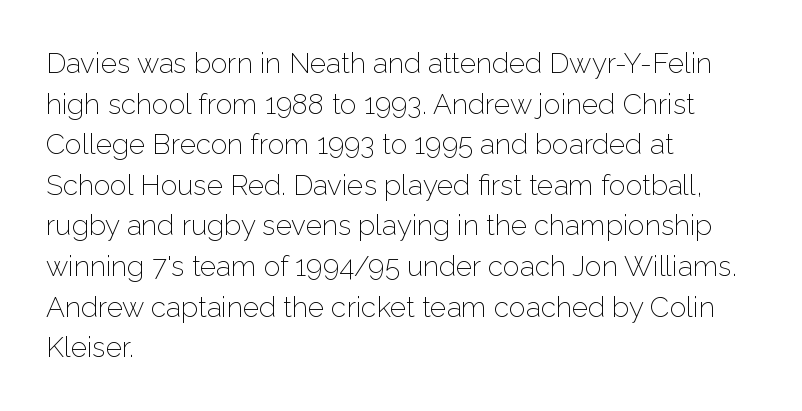
The image shows 28 px light sans-serif type, upright; set left-aligned, normal line spacing (1.45x), normal letter spacing, not underlined; low stroke contrast and a medium x-height.
